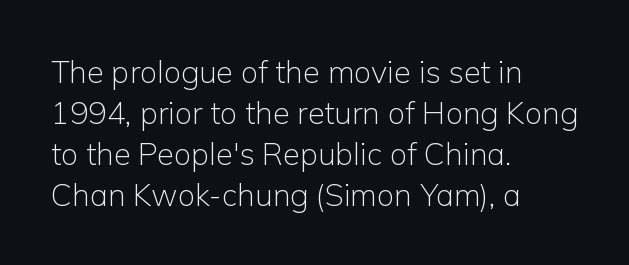
Rows of type keep a routine distance in the vertical direction. The type sits square on the baseline with zero lean. Stroke thickness stays within the range of a standard reading face or lighter. These lines are set flush left with a ragged right edge. Between one letter and the next there's only the usual sliver of space.
